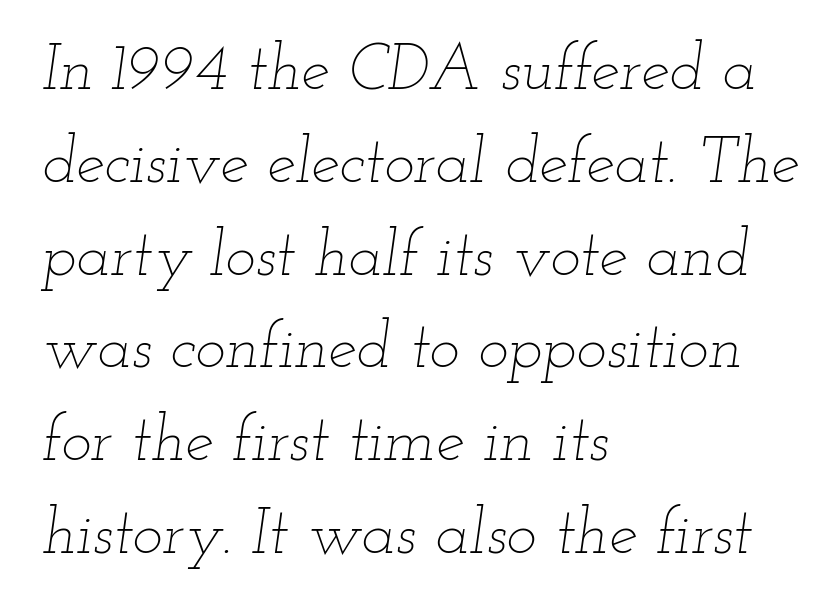
The image shows 64 px thin, wide type, italic (leaning right); set left-aligned, normal line spacing (1.45x), normal letter spacing, not underlined; low stroke contrast and a small x-height.
